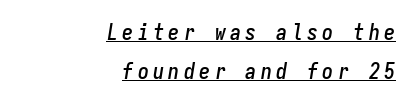
The image shows 22 px text type, italic (leaning right); set right-aligned, line spacing 1.79x, unusually wide letter spacing (+0.2 em), underlined.
